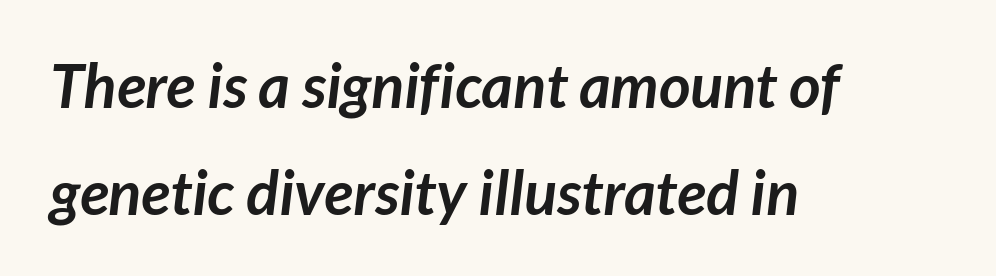
Q: Is the text bold? A: Yes.
Q: Is the typeface a serif or a sans-serif typeface? A: Sans-serif.
Q: Is the text underlined? A: No.
Q: How is the paragraph aligned? A: Left-aligned.
Q: Is the spacing between letters normal or unusually wide? A: Normal.
Q: Width (condensed, normal, or wide)? A: Normal.
Q: Stroke contrast? A: Low.
Q: x-height? A: Medium.
Q: Monospaced? A: No.
